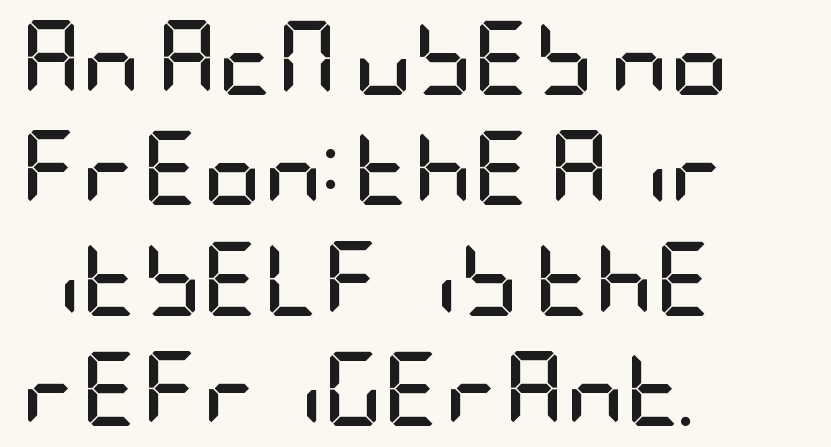
Q: Is the text bold? A: Yes.
Q: Is the text italic (slanted)? A: No, it is upright.
Q: Is the typeface a serif or a sans-serif typeface? A: Sans-serif.
Q: Is the text underlined? A: No.
Q: How is the paragraph aligned? A: Left-aligned.
Q: Is the spacing between letters normal or unusually wide? A: Normal.
Q: Is the spacing between lines tight, normal or loose? A: Normal.
Q: Width (condensed, normal, or wide)? A: Condensed.
Q: Stroke contrast? A: Low.
Q: x-height? A: Large.
